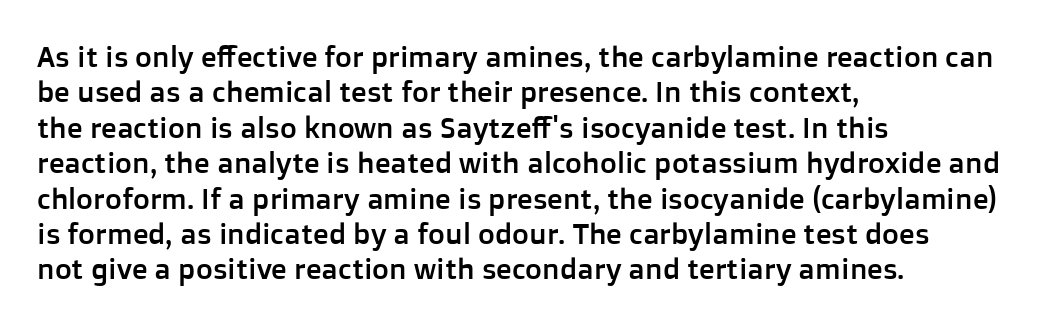
{"serif": "no", "italic": "no", "width": "normal", "stroke_contrast": "low", "x_height": "medium", "monospaced": "no", "underline": "no", "align": "left", "line_spacing_ratio": 1.22, "letter_spacing": "normal", "letter_spacing_em": 0.0, "glyph_px": 29}
